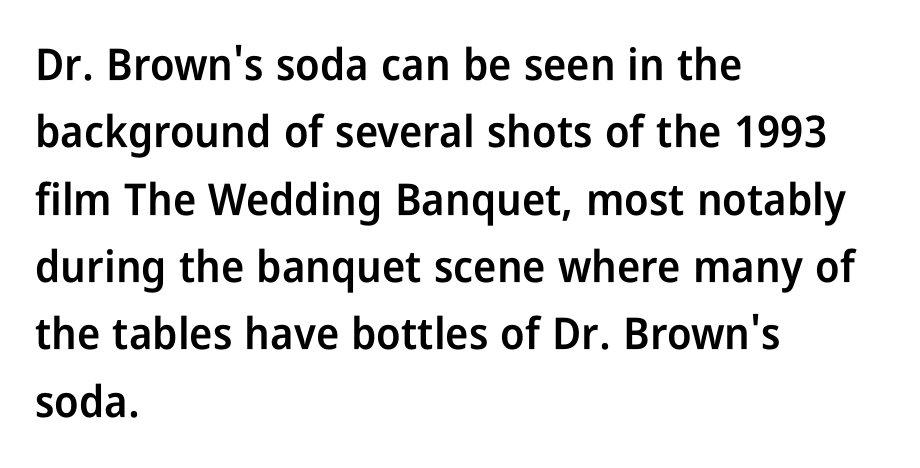
Upright lettering throughout. This sample has the flowing, uneven cadence of proportional lettering. Caption: multi-line text, flush left, ragged right. Look at the stroke-to-counter ratio: somewhat heavy, a semibold. The line texture is even and compact thanks to regular tracking. Students, observe: this is what conventionally led text looks like.
